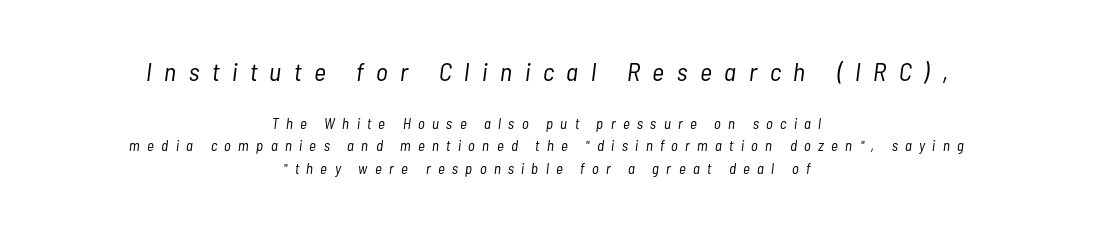
{"italic": "yes", "lean": "right", "slant_degrees": 7, "bold": "no", "underline": "no", "align": "center", "line_spacing": "normal", "line_spacing_ratio": 1.48, "letter_spacing": "wide", "letter_spacing_em": 0.49, "larger_block": "first", "size_ratio": 1.73, "glyph_px": 26}
